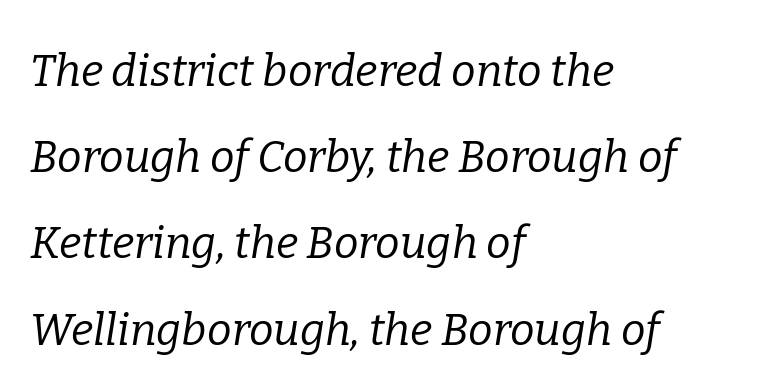
{"serif": "yes", "italic": "yes", "lean": "right", "slant_degrees": 9, "bold": "no", "weight": "regular", "width": "normal", "stroke_contrast": "low", "x_height": "medium", "monospaced": "no", "underline": "no", "align": "left", "line_spacing": "loose", "line_spacing_ratio": 1.96, "letter_spacing": "normal", "letter_spacing_em": 0.0, "glyph_px": 44}
